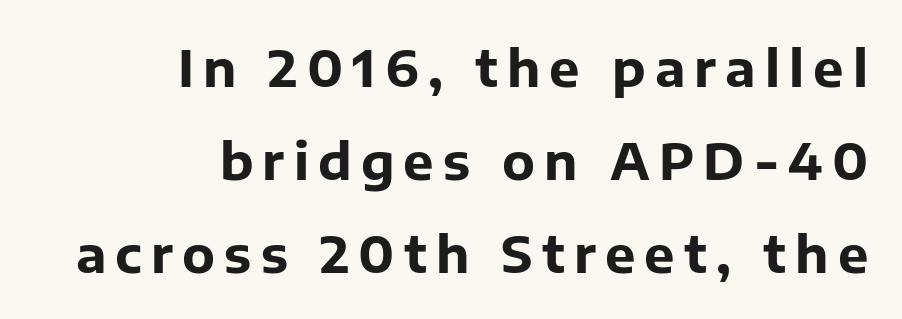
Q: Is the text bold? A: Yes.
Q: Is the text italic (slanted)? A: No, it is upright.
Q: Is the typeface a serif or a sans-serif typeface? A: Sans-serif.
Q: Is the text underlined? A: No.
Q: How is the paragraph aligned? A: Right-aligned.
Q: Width (condensed, normal, or wide)? A: Normal.
Q: Stroke contrast? A: Low.
Q: x-height? A: Medium.
Q: Monospaced? A: No.
